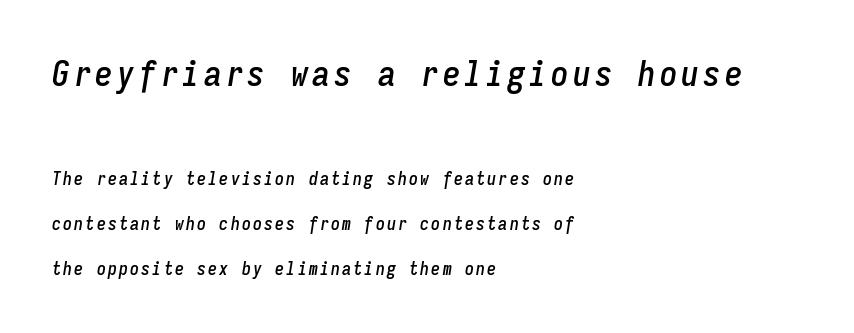
{"italic": "yes", "lean": "right", "slant_degrees": 9, "width": "condensed", "stroke_contrast": "low", "x_height": "medium", "monospaced": "yes", "underline": "no", "align": "left", "line_spacing": "loose", "line_spacing_ratio": 2.49, "larger_block": "first", "size_ratio": 1.94, "glyph_px": 35}
